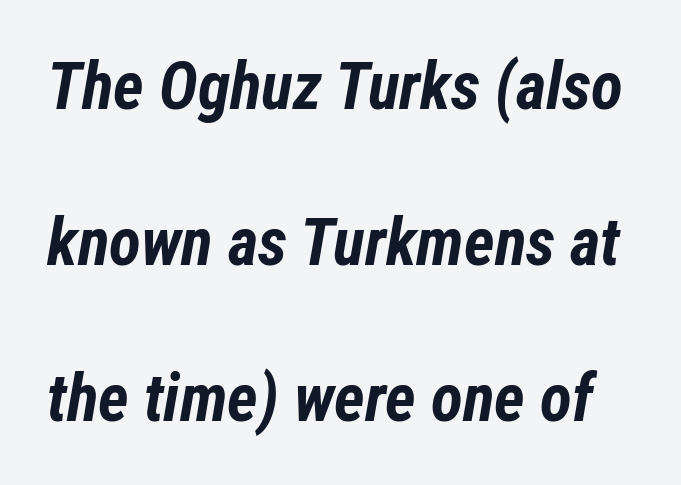
The gaps between neighbouring characters are ordinary and unremarkable. Descender tails drop into unmarked territory. Characters are canted at an angle relative to the baseline's perpendicular. Heavy-handed strokes throughout: this text is bold. Quick note: interline space is abundant. The rendering uses natural spacing where letterforms have individual widths.
